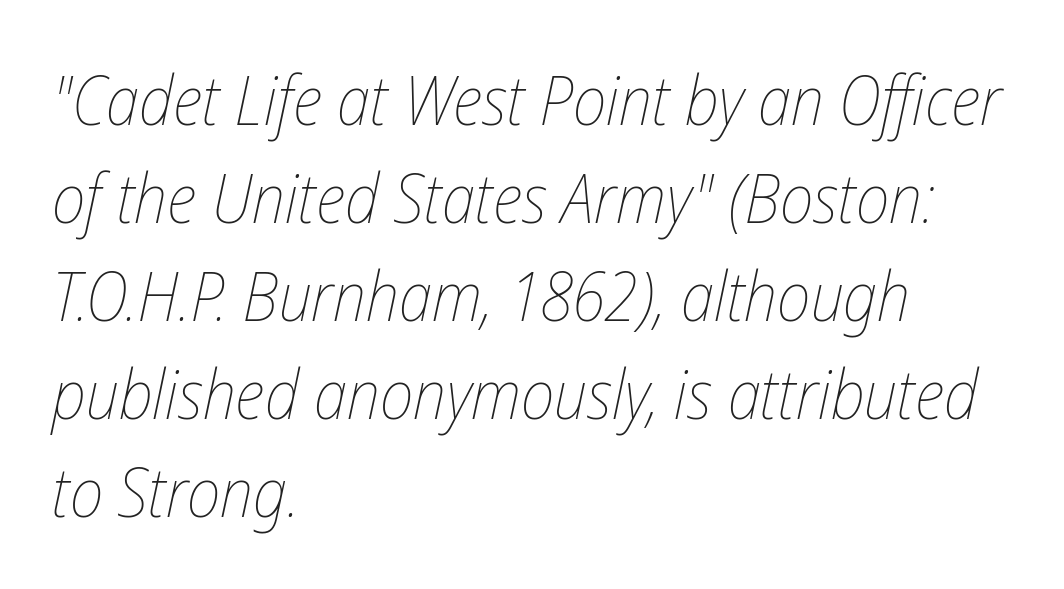
{"italic": "yes", "lean": "right", "slant_degrees": 12, "bold": "no", "weight": "thin", "width": "condensed", "stroke_contrast": "low", "x_height": "medium", "monospaced": "no", "underline": "no", "align": "left", "line_spacing": "normal", "line_spacing_ratio": 1.44, "letter_spacing": "normal", "letter_spacing_em": 0.0, "glyph_px": 68}
